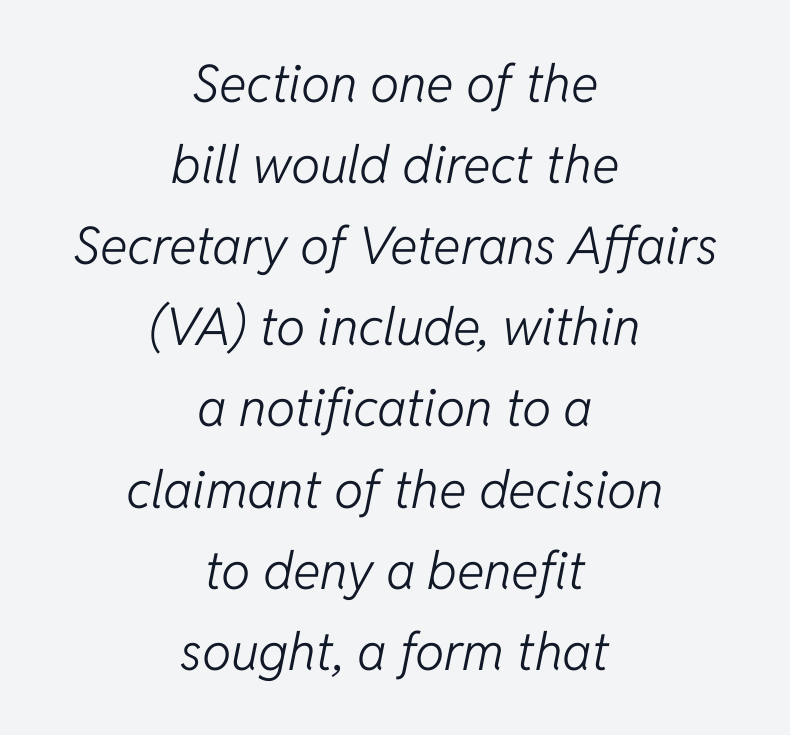
{"italic": "yes", "lean": "right", "slant_degrees": 11, "bold": "no", "weight": "light", "width": "normal", "stroke_contrast": "low", "x_height": "medium", "monospaced": "no", "underline": "no", "align": "center", "line_spacing": "normal", "line_spacing_ratio": 1.56, "letter_spacing": "normal", "letter_spacing_em": 0.0, "glyph_px": 52}
